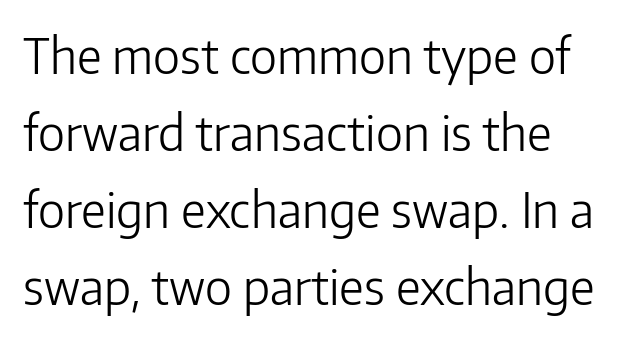
Beneath every word, the page is bare. Reading down the block, your eye returns to a fixed left position each line. Here the designer chose a conventional face with non-uniform glyph widths. This rendering employs a face without finishing strokes, i.e., a sans-serif. The gaps between neighbouring characters are ordinary and unremarkable. Is there any slant? The stems are plumb.
